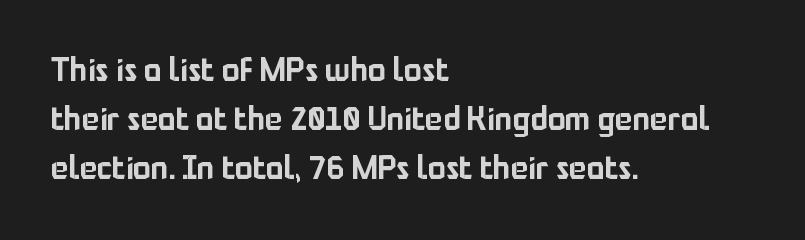
The image shows 33 px sans-serif type, upright; set left-aligned, normal line spacing (1.48x), normal letter spacing, not underlined; low stroke contrast and a medium x-height.
